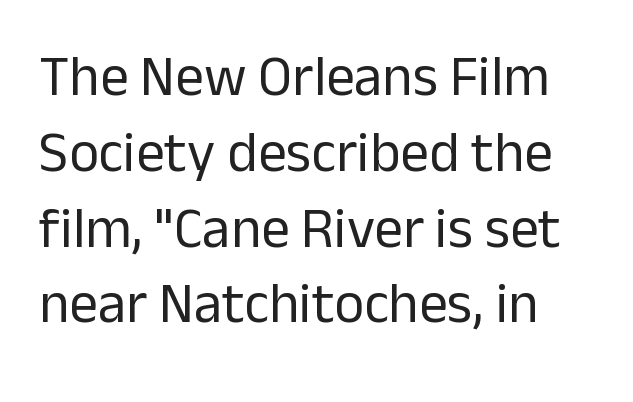
The image shows 57 px regular-weight sans-serif type, upright; set normal line spacing (1.33x), normal letter spacing, not underlined; low stroke contrast and a medium x-height.
